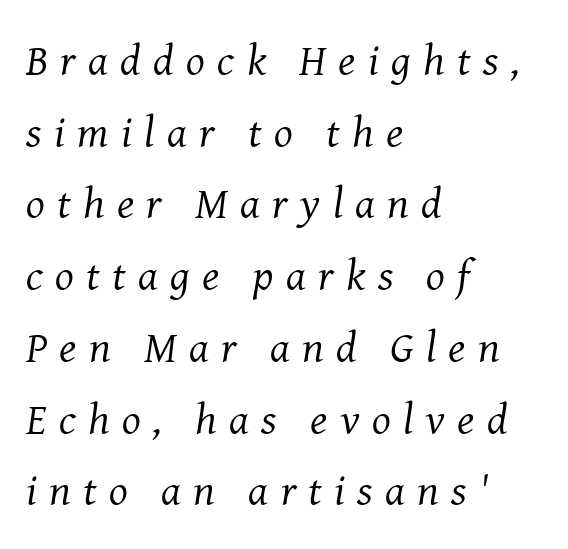
The image shows 44 px regular-weight serif type, italic (leaning right); set left-aligned, normal line spacing (1.63x), unusually wide letter spacing (+0.28 em), not underlined; medium stroke contrast and a medium x-height.
